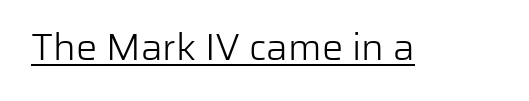
Q: Is the text bold? A: No.
Q: Is the text italic (slanted)? A: No, it is upright.
Q: Is the typeface a serif or a sans-serif typeface? A: Sans-serif.
Q: Is the text underlined? A: Yes.
Q: Is the spacing between letters normal or unusually wide? A: Normal.
Q: Width (condensed, normal, or wide)? A: Normal.
Q: Stroke contrast? A: Low.
Q: x-height? A: Medium.
Q: Monospaced? A: No.
